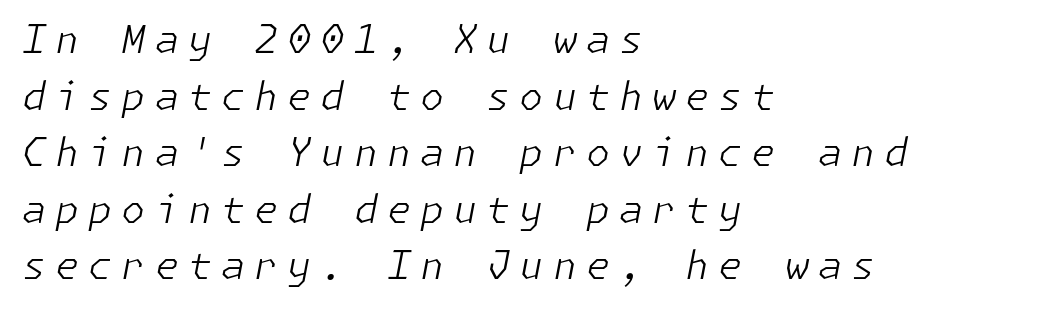
{"italic": "yes", "lean": "right", "slant_degrees": 11, "bold": "no", "weight": "light", "width": "normal", "stroke_contrast": "low", "x_height": "medium", "underline": "no", "align": "left", "line_spacing": "normal", "line_spacing_ratio": 1.45, "letter_spacing": "wide", "letter_spacing_em": 0.23, "glyph_px": 39}
